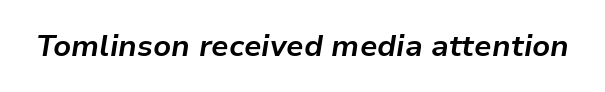
{"italic": "yes", "lean": "right", "slant_degrees": 9, "bold": "yes", "weight": "bold", "width": "normal", "stroke_contrast": "low", "x_height": "medium", "monospaced": "no", "underline": "no", "letter_spacing": "normal", "letter_spacing_em": 0.0, "glyph_px": 30}
